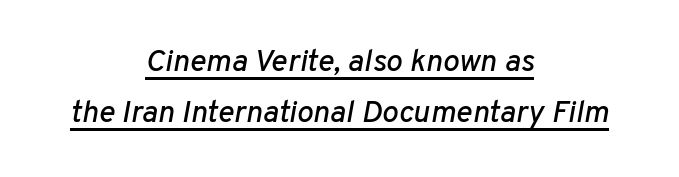
{"italic": "yes", "lean": "right", "slant_degrees": 10, "width": "normal", "stroke_contrast": "low", "x_height": "medium", "monospaced": "no", "underline": "yes", "align": "center", "line_spacing": "normal", "line_spacing_ratio": 1.63, "letter_spacing": "normal", "letter_spacing_em": 0.0, "glyph_px": 31}
